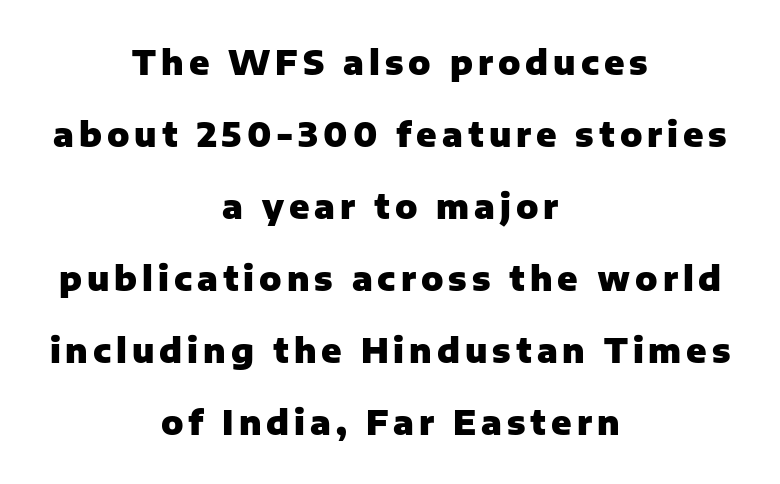
{"serif": "no", "italic": "no", "bold": "yes", "weight": "heavy", "width": "normal", "stroke_contrast": "low", "x_height": "medium", "monospaced": "no", "underline": "no", "align": "center", "line_spacing": "loose", "line_spacing_ratio": 2.18, "glyph_px": 33}
